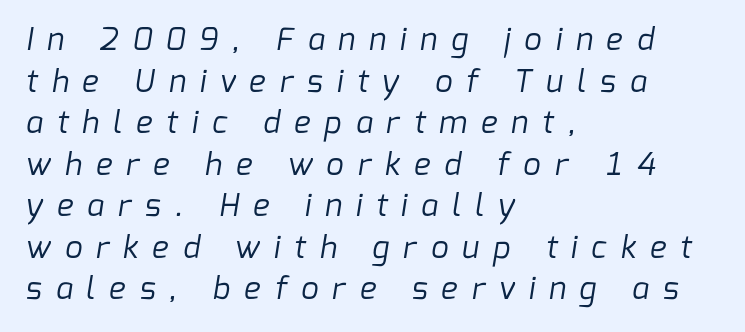
The image shows 31 px regular-weight sans-serif type; set left-aligned, normal line spacing (1.34x), unusually wide letter spacing (+0.45 em), not underlined; low stroke contrast and a medium x-height.
